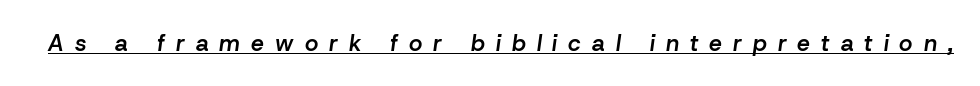
The image shows 23 px text type, italic (leaning right); set unusually wide letter spacing (+0.48 em), underlined.
